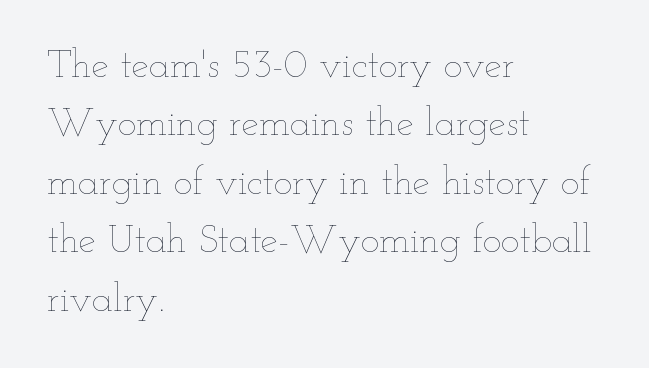
The letters stand upright; this is a roman face. Is the type heavy? It reads as light-to-regular instead. Each line starts at the same left margin while the right side varies. Rows of type keep a routine distance in the vertical direction.
